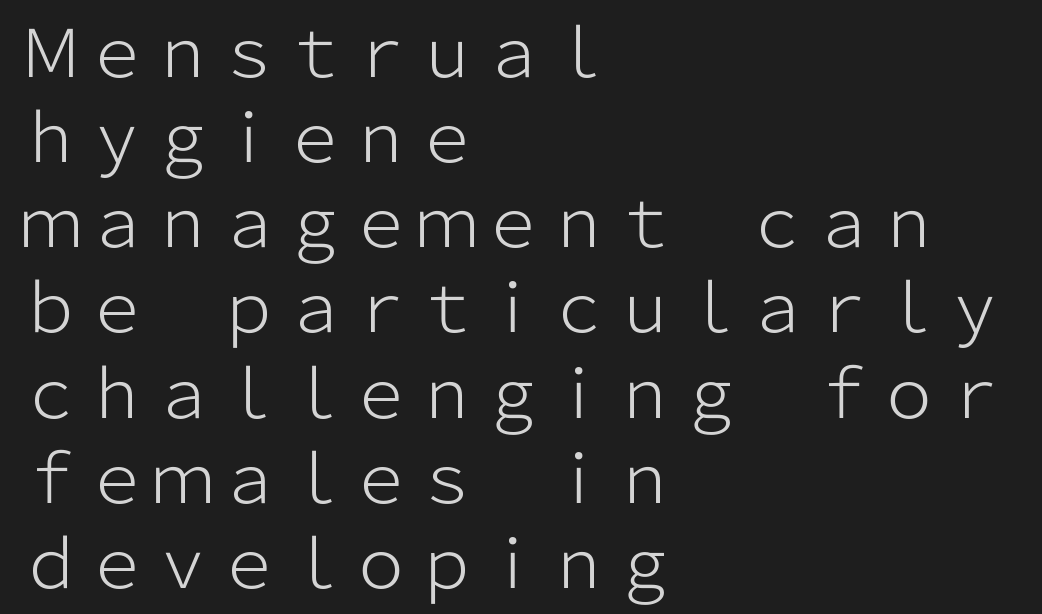
{"serif": "no", "italic": "no", "bold": "no", "weight": "light", "width": "normal", "stroke_contrast": "low", "x_height": "medium", "monospaced": "no", "underline": "no", "align": "left", "line_spacing": "normal", "line_spacing_ratio": 1.29, "letter_spacing": "normal", "letter_spacing_em": 0.0, "glyph_px": 66}
